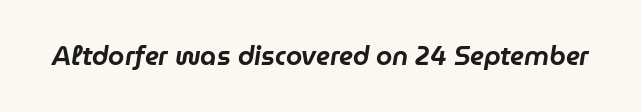
A clean baseline with only descenders dipping below it. Letter spacing: default. The specimen reads as italic at a glance.
